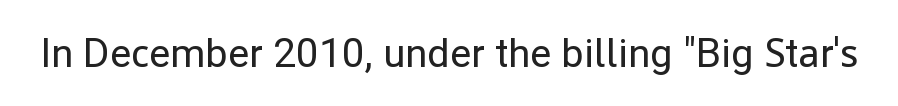
{"serif": "no", "italic": "no", "bold": "no", "weight": "regular", "width": "normal", "stroke_contrast": "low", "x_height": "medium", "monospaced": "no", "underline": "no", "letter_spacing": "normal", "letter_spacing_em": 0.0, "glyph_px": 41}
